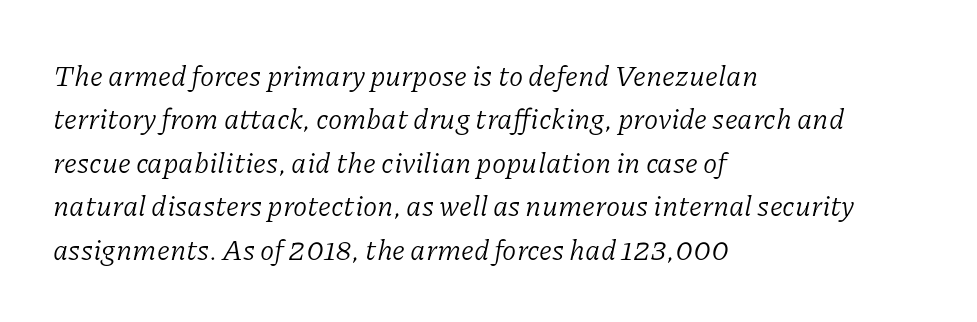
The image shows 29 px light serif type, italic (leaning right); set left-aligned, normal line spacing (1.5x), normal letter spacing, not underlined; low stroke contrast and a medium x-height.
